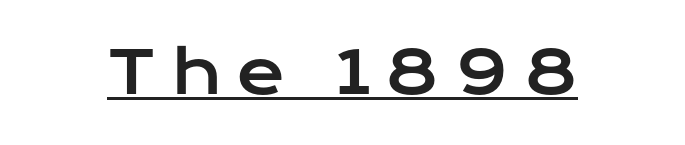
Q: Is the text italic (slanted)? A: No, it is upright.
Q: Is the typeface a serif or a sans-serif typeface? A: Sans-serif.
Q: Is the text underlined? A: Yes.
Q: Is the spacing between letters normal or unusually wide? A: Unusually wide.
Q: Width (condensed, normal, or wide)? A: Wide.
Q: Stroke contrast? A: Low.
Q: x-height? A: Medium.
Q: Monospaced? A: No.
